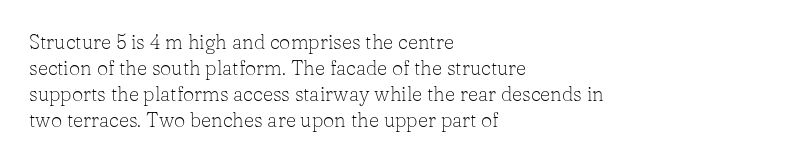
Where is the straight margin? On the left. This sample keeps an unexceptional amount of space between lines. The typesetting does not lean heavy: it is not bold. The gaps between neighbouring characters are ordinary and unremarkable. A clean baseline with only descenders dipping below it.
